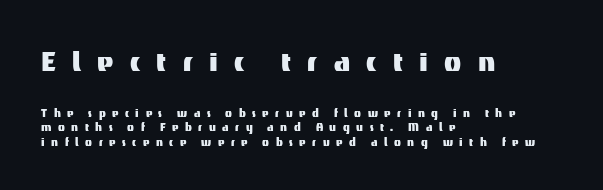
{"serif": "no", "italic": "no", "width": "normal", "stroke_contrast": "medium", "x_height": "medium", "monospaced": "no", "underline": "no", "align": "left", "line_spacing": "tight", "line_spacing_ratio": 1.03, "letter_spacing": "wide", "letter_spacing_em": 0.47, "larger_block": "first", "size_ratio": 2.5, "glyph_px": 35}
